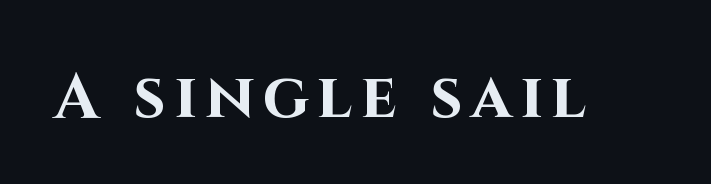
Q: Is the text bold? A: Yes.
Q: Is the text italic (slanted)? A: No, it is upright.
Q: Is the typeface a serif or a sans-serif typeface? A: Sans-serif.
Q: Is the text underlined? A: No.
Q: Width (condensed, normal, or wide)? A: Normal.
Q: Stroke contrast? A: High.
Q: x-height? A: Large.
Q: Monospaced? A: No.
